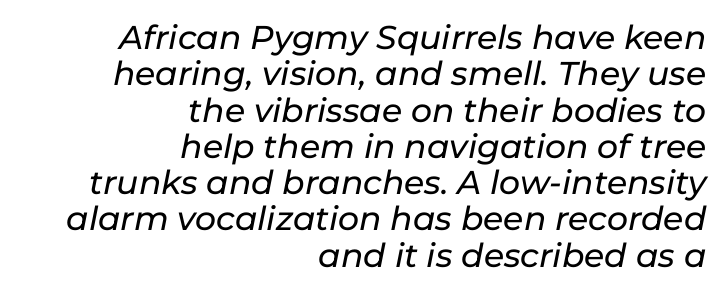
{"italic": "yes", "lean": "right", "slant_degrees": 11, "width": "normal", "stroke_contrast": "low", "x_height": "medium", "monospaced": "no", "underline": "no", "align": "right", "line_spacing": "tight", "line_spacing_ratio": 1.1, "letter_spacing": "normal", "letter_spacing_em": 0.0, "glyph_px": 33}
